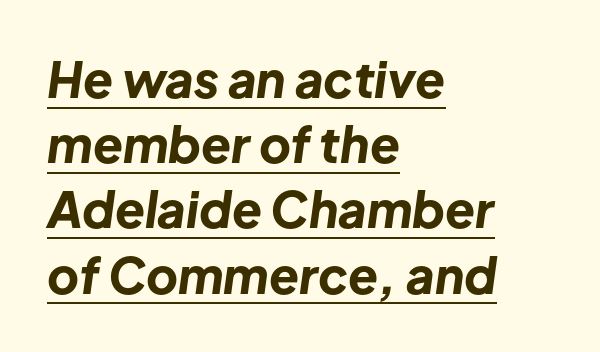
The image shows 49 px bold type, italic (leaning right); set left-aligned, normal line spacing (1.33x), normal letter spacing, underlined; low stroke contrast and a medium x-height.
